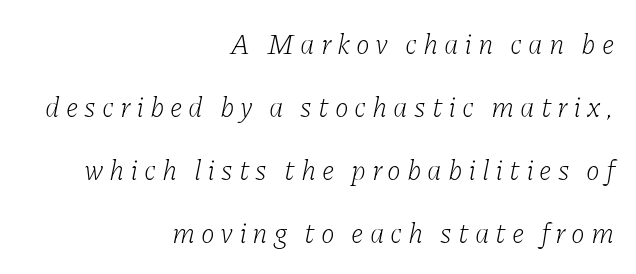
{"serif": "yes", "italic": "yes", "lean": "right", "slant_degrees": 11, "bold": "no", "weight": "light", "width": "normal", "stroke_contrast": "low", "x_height": "medium", "monospaced": "no", "underline": "no", "align": "right", "line_spacing": "loose", "line_spacing_ratio": 2.25, "letter_spacing": "wide", "letter_spacing_em": 0.21, "glyph_px": 28}
